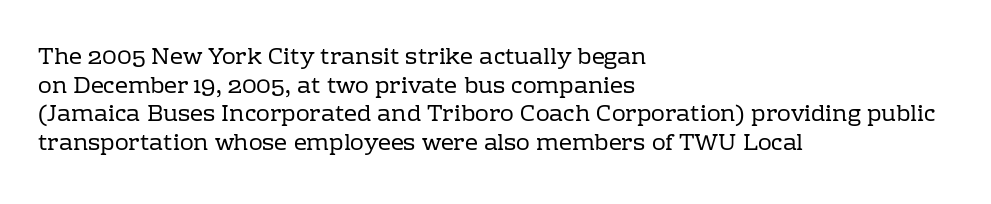
{"italic": "no", "bold": "no", "underline": "no", "align": "left", "line_spacing": "normal", "line_spacing_ratio": 1.25, "letter_spacing": "normal", "letter_spacing_em": 0.0, "glyph_px": 23}
